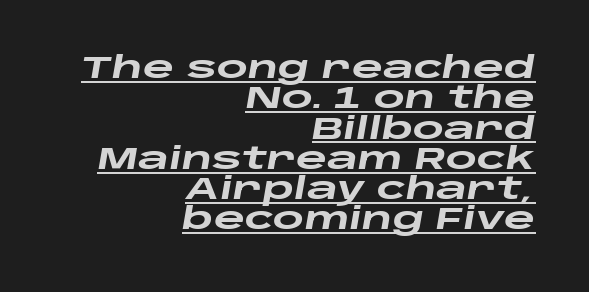
Has an underline been added? It has. The rendering uses natural spacing where letterforms have individual widths. Horizontal alignment here is rightward, an uncommon choice for prose. Does the lettering tilt? It does — this is italic. Nothing unusual about the tracking: characters are spaced as the font intends.
